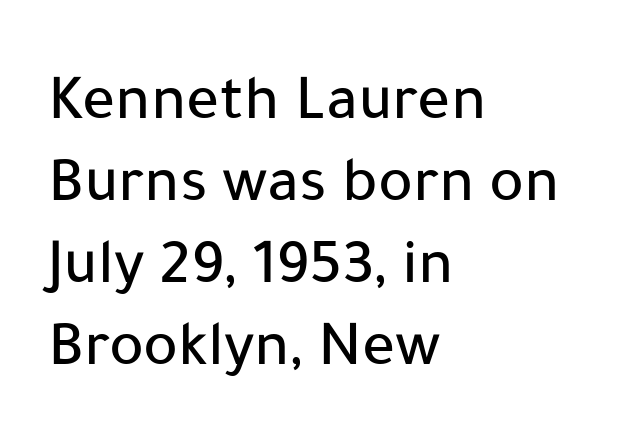
The image shows 65 px sans-serif type, upright; set left-aligned, normal line spacing (1.26x), normal letter spacing, not underlined; low stroke contrast and a medium x-height.
